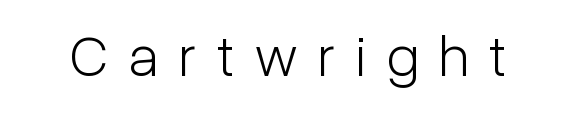
{"serif": "no", "italic": "no", "bold": "no", "weight": "light", "width": "condensed", "stroke_contrast": "low", "x_height": "medium", "monospaced": "no", "underline": "no", "letter_spacing": "wide", "letter_spacing_em": 0.35, "glyph_px": 59}
